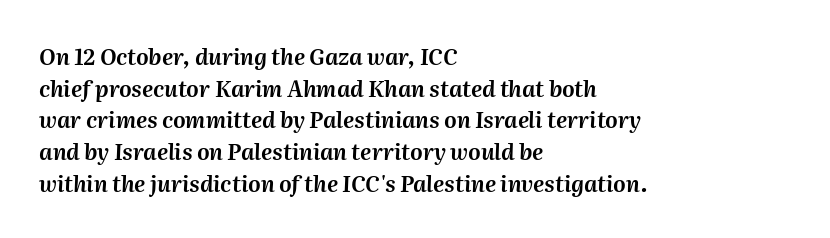
Q: Is the text italic (slanted)? A: Yes, it leans right by about 2 degrees.
Q: Is the text underlined? A: No.
Q: How is the paragraph aligned? A: Left-aligned.
Q: Is the spacing between letters normal or unusually wide? A: Normal.
Q: Is the spacing between lines tight, normal or loose? A: Normal.
